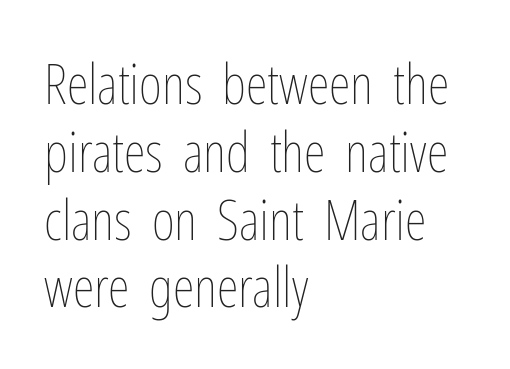
{"italic": "no", "bold": "no", "weight": "thin", "width": "condensed", "stroke_contrast": "low", "x_height": "medium", "monospaced": "no", "underline": "no", "align": "left", "line_spacing_ratio": 1.21, "letter_spacing": "normal", "letter_spacing_em": 0.0, "glyph_px": 56}
